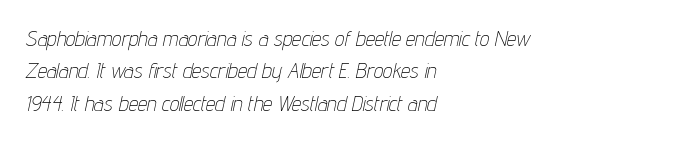
The image shows 21 px text type, italic (leaning right); set left-aligned, normal line spacing (1.54x), normal letter spacing, not underlined.
